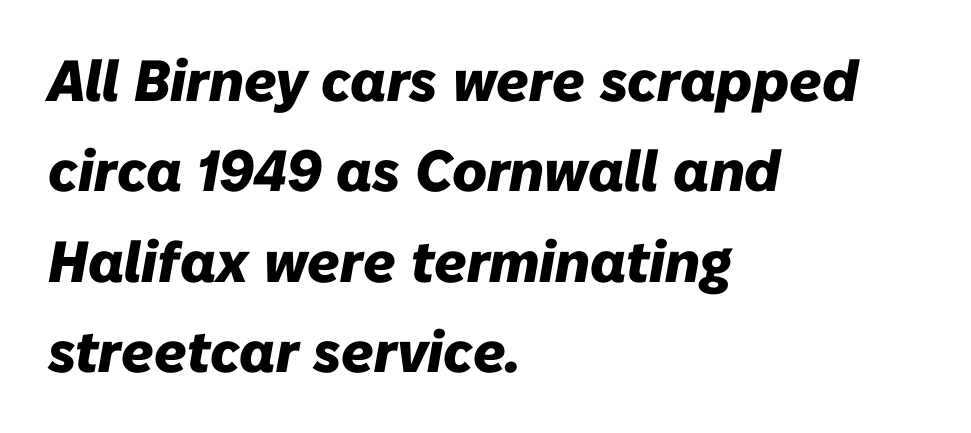
Vertical spacing — default. Slanted lettering throughout. These lines are rendered in a variable-pitch font. A dark, heavy texture on the line: the type is bold. Reading down the block, your eye returns to a fixed left position each line.
